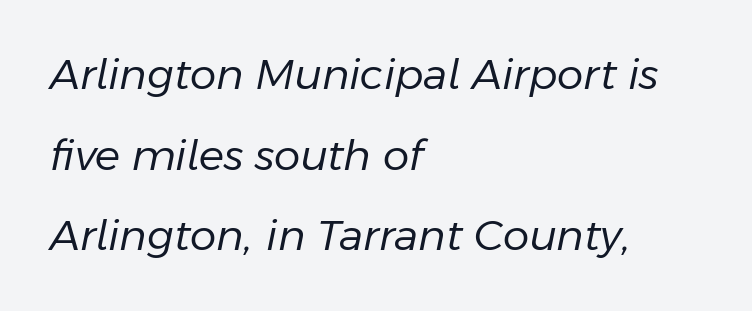
Q: Is the text bold? A: No.
Q: Is the text italic (slanted)? A: Yes, it leans right by about 11 degrees.
Q: Is the text underlined? A: No.
Q: How is the paragraph aligned? A: Left-aligned.
Q: Is the spacing between letters normal or unusually wide? A: Normal.
Q: Is the spacing between lines tight, normal or loose? A: Loose.
Q: Width (condensed, normal, or wide)? A: Normal.
Q: Stroke contrast? A: Low.
Q: x-height? A: Medium.
Q: Monospaced? A: No.
